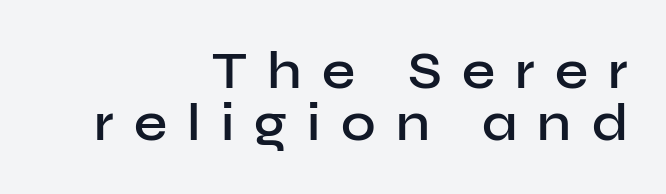
Q: Is the text bold? A: Semi-bold.
Q: Is the text italic (slanted)? A: No, it is upright.
Q: Is the typeface a serif or a sans-serif typeface? A: Sans-serif.
Q: Is the text underlined? A: No.
Q: How is the paragraph aligned? A: Right-aligned.
Q: Is the spacing between letters normal or unusually wide? A: Unusually wide.
Q: Is the spacing between lines tight, normal or loose? A: Tight.
Q: Width (condensed, normal, or wide)? A: Normal.
Q: Stroke contrast? A: Low.
Q: x-height? A: Medium.
Q: Monospaced? A: No.
